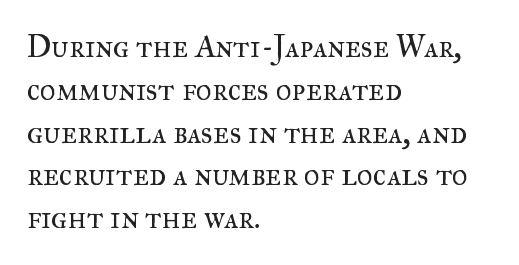
{"serif": "yes", "italic": "no", "bold": "no", "weight": "regular", "width": "normal", "stroke_contrast": "medium", "x_height": "small", "monospaced": "no", "underline": "no", "align": "left", "line_spacing": "normal", "line_spacing_ratio": 1.38, "letter_spacing": "normal", "letter_spacing_em": 0.0, "glyph_px": 31}
